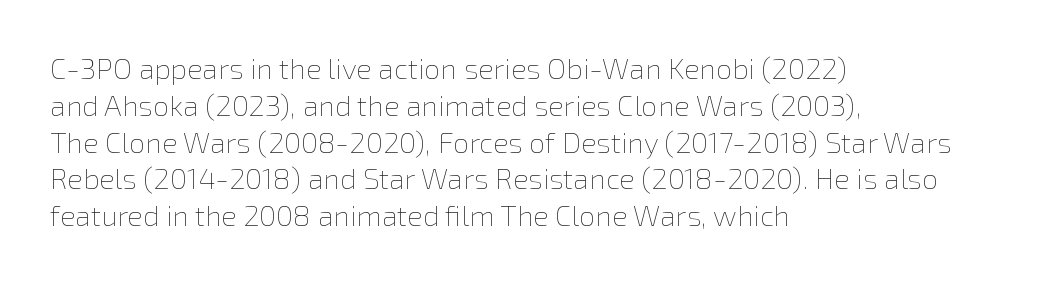
No chunkiness to these letters — they're not bold. Clear beneath every line of the passage. Successive baselines arrive at the customary interval. The face used here is rendered with its standard letterfit. Each line starts at the same left margin while the right side varies.
